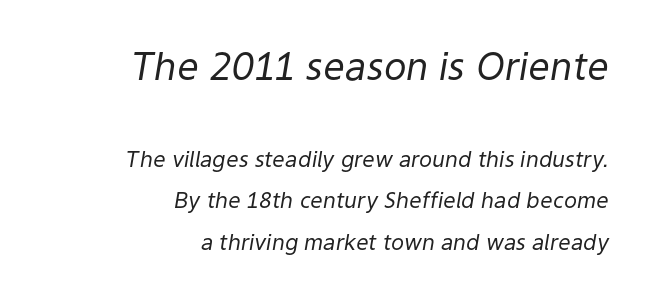
The zone under the glyphs is completely vacant. Line ends are locked; line starts wander. Caption: face not bold, strokes unweighted. Honestly, the letter spacing is just normal — you wouldn't notice it. Posture: slanted. Character widths vary here, with narrow letters taking less room than wide ones.
